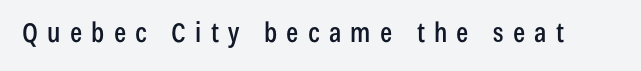
The image shows 27 px text type, upright; set unusually wide letter spacing (+0.34 em), not underlined.
